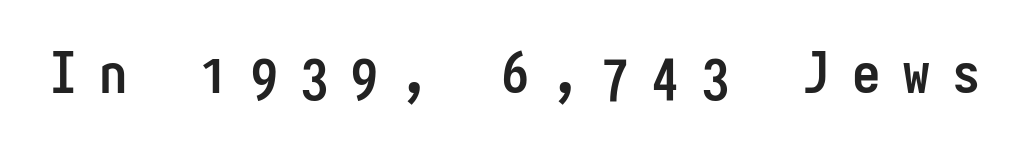
Q: Is the text bold? A: Yes.
Q: Is the text italic (slanted)? A: No, it is upright.
Q: Is the typeface a serif or a sans-serif typeface? A: Sans-serif.
Q: Is the text underlined? A: No.
Q: Is the spacing between letters normal or unusually wide? A: Unusually wide.
Q: Width (condensed, normal, or wide)? A: Condensed.
Q: Stroke contrast? A: Low.
Q: x-height? A: Medium.
Q: Monospaced? A: Yes.
